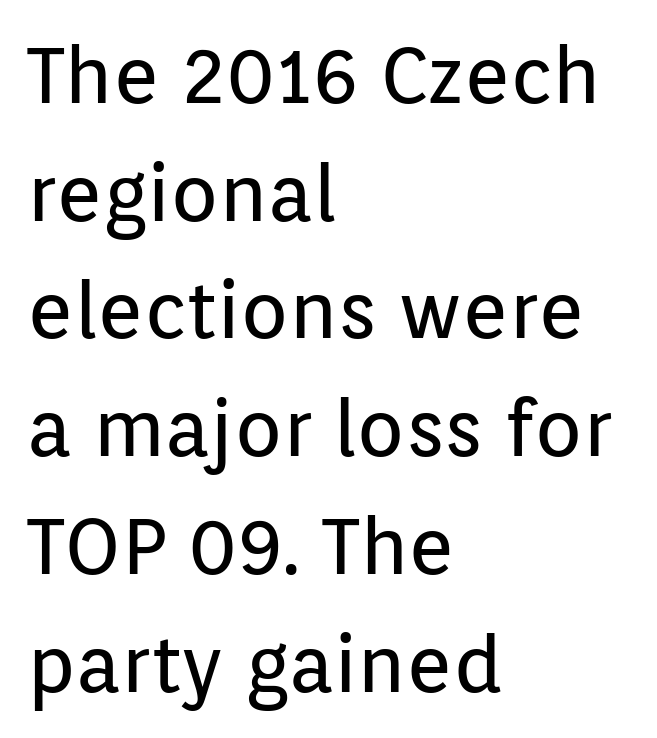
Q: Is the text bold? A: No.
Q: Is the text italic (slanted)? A: No, it is upright.
Q: Is the typeface a serif or a sans-serif typeface? A: Sans-serif.
Q: Is the text underlined? A: No.
Q: How is the paragraph aligned? A: Left-aligned.
Q: Is the spacing between letters normal or unusually wide? A: Normal.
Q: Is the spacing between lines tight, normal or loose? A: Normal.
Q: Width (condensed, normal, or wide)? A: Normal.
Q: Stroke contrast? A: Low.
Q: x-height? A: Medium.
Q: Monospaced? A: No.
